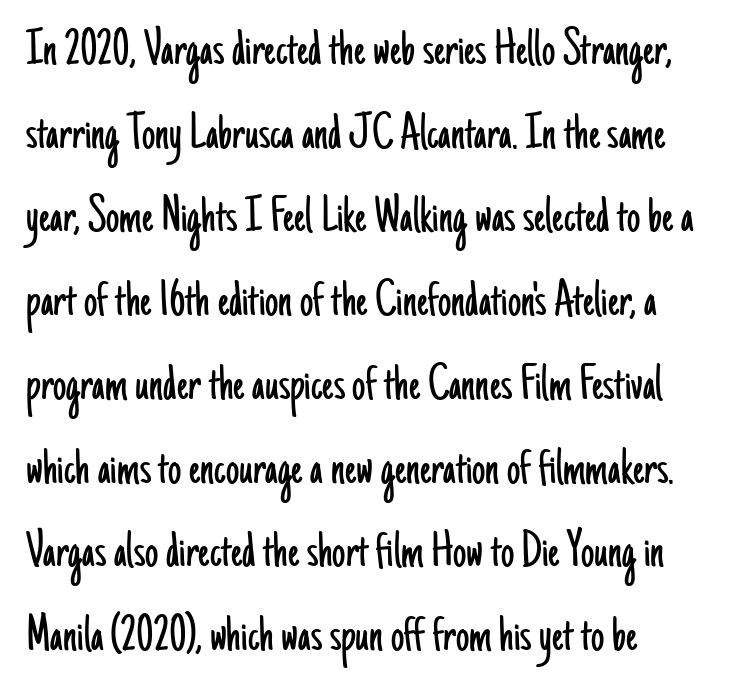
The image shows 53 px light, condensed sans-serif type, upright; set left-aligned, normal line spacing (1.58x), normal letter spacing, not underlined; low stroke contrast and a small x-height.
